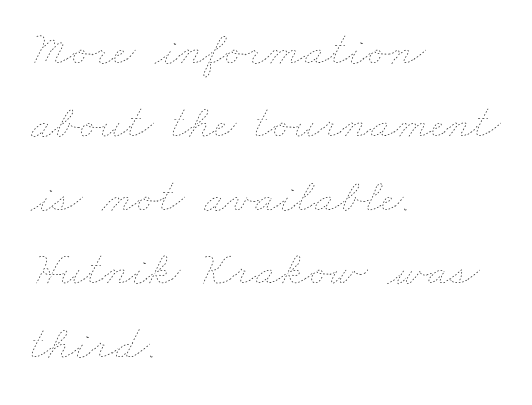
This sample has the flowing, uneven cadence of proportional lettering. Weight: regular or lighter. This sample uses plain, unmodified letter spacing. Honestly, there is no underline to notice here at all. The lines in this sample share a left origin and differ only in where they stop. Reading down the column, the eye jumps a familiar distance to each next line.
